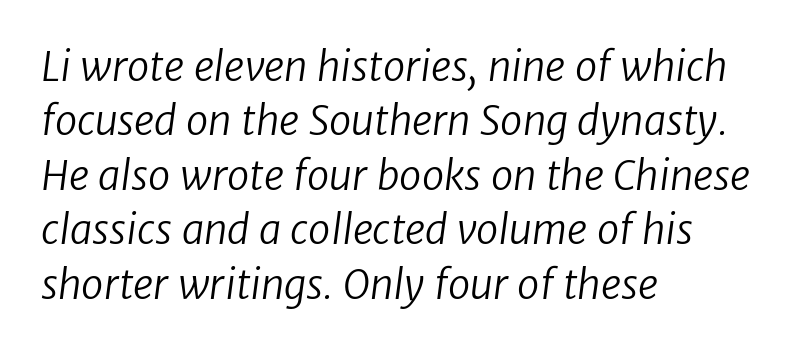
The face used here is proportionally spaced, like ordinary book or web type. Spacing between characters is what you'd get straight out of the box. Reading down the block, your eye returns to a fixed left position each line. Reading down the column, the eye jumps a familiar distance to each next line. The weight tops out at a normal text grade. Anything drawn beneath the words? Only blank space.
